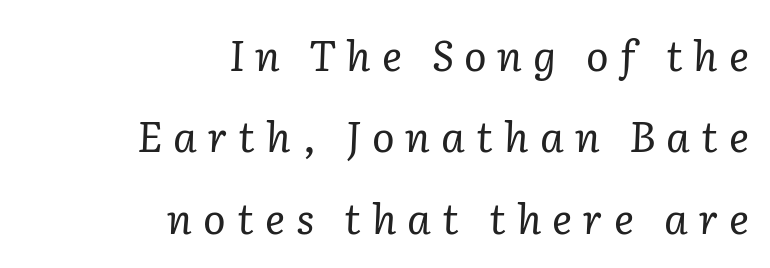
Q: Is the text bold? A: No.
Q: Is the text italic (slanted)? A: Yes, it leans right by about 2 degrees.
Q: Is the typeface a serif or a sans-serif typeface? A: Serif.
Q: Is the text underlined? A: No.
Q: How is the paragraph aligned? A: Right-aligned.
Q: Is the spacing between letters normal or unusually wide? A: Unusually wide.
Q: Is the spacing between lines tight, normal or loose? A: Loose.
Q: Width (condensed, normal, or wide)? A: Normal.
Q: Stroke contrast? A: Low.
Q: x-height? A: Medium.
Q: Monospaced? A: No.
